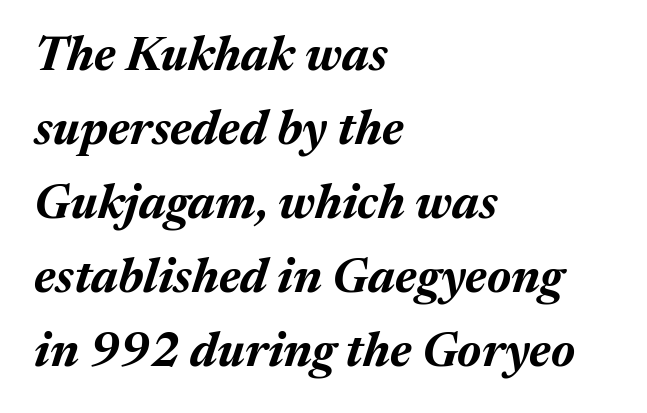
This sample uses plain, unmodified letter spacing. Think of a printed novel: that variable character pitch is what you see here. The glyphs have the mass of a bold cut. This block has exactly the height ordinary leading produces.
